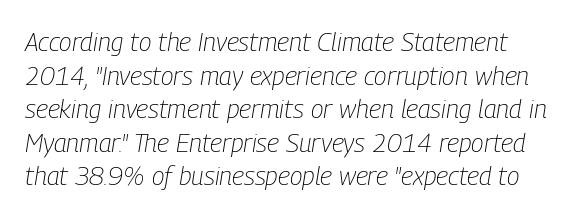
The strokes are not fattened; the text isn't bold. You could call the tracking neutral — neither tight nor loose. The passage shown stacks its lines at a standard gap. This sample uses an oblique cut, with every glyph tilted off the vertical.
